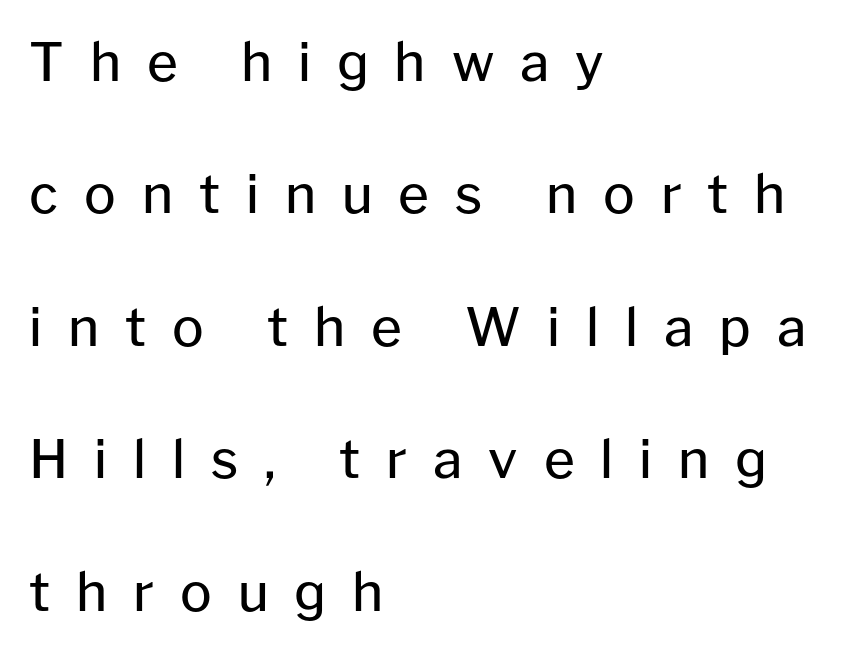
The image shows 53 px regular-weight sans-serif type, upright; set left-aligned, loose line spacing (2.5x), unusually wide letter spacing (+0.49 em), not underlined; low stroke contrast and a medium x-height.
